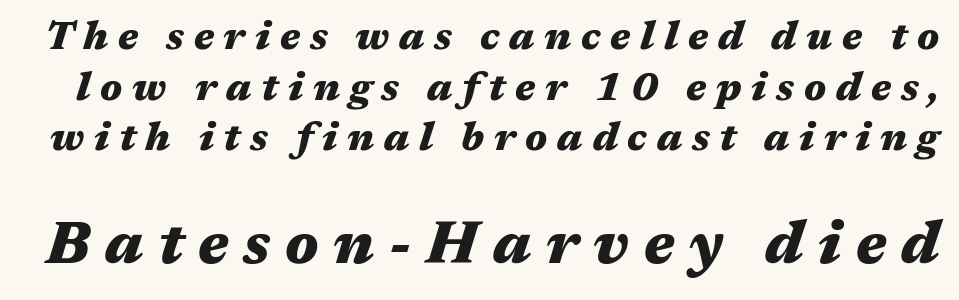
The image shows 59 px heavy, wide type, italic (leaning right); set normal line spacing (1.3x), unusually wide letter spacing (+0.25 em), not underlined; the second (bottom) block is 1.51x larger; medium stroke contrast and a medium x-height.
